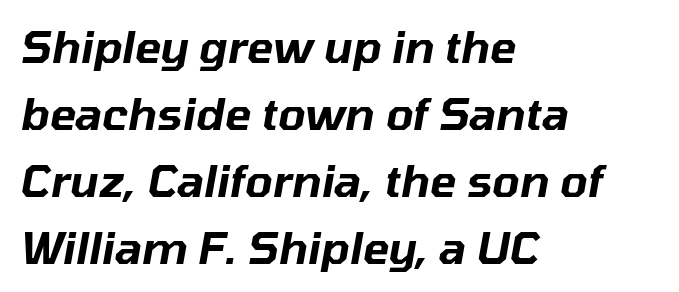
The letters advance in unequal steps, a hallmark of proportional type. The space beneath each line is pristine and unruled. The letters sit at their default tracking, neither squeezed nor spread. Students, observe: this is what conventionally led text looks like. Quick note: italic.
